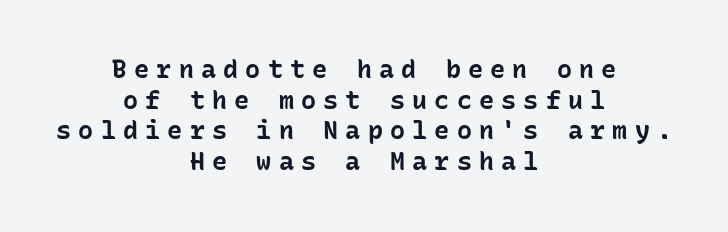
Q: Is the text bold? A: Yes.
Q: Is the text italic (slanted)? A: No, it is upright.
Q: Is the text underlined? A: No.
Q: How is the paragraph aligned? A: Centered.
Q: Is the spacing between letters normal or unusually wide? A: Unusually wide.
